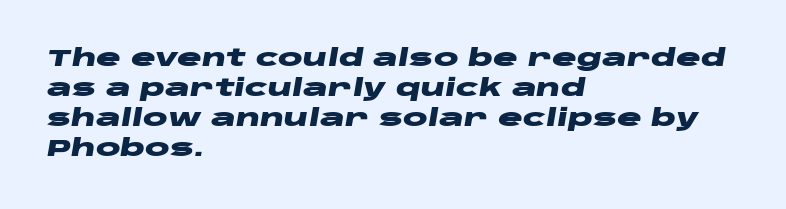
Q: Is the text bold? A: Yes.
Q: Is the text italic (slanted)? A: Yes, it leans right by about 10 degrees.
Q: Is the text underlined? A: No.
Q: How is the paragraph aligned? A: Left-aligned.
Q: Is the spacing between letters normal or unusually wide? A: Normal.
Q: Is the spacing between lines tight, normal or loose? A: Normal.
